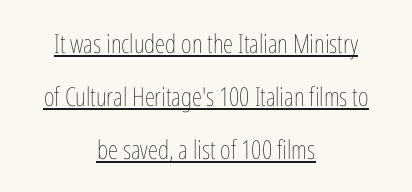
The image shows 26 px text type, upright; set centered, loose line spacing (2.03x), normal letter spacing, underlined.
